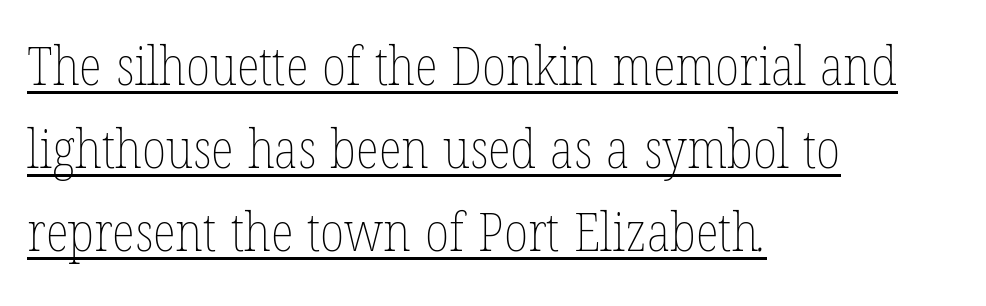
No chunkiness to these letters — they're not bold. Proportional: the letters do not fall into vertical columns. Check the space under the baseline: a stroke is drawn there. Observe the ordinary spacing: letters are neighbours, not strangers. The line-height multiplier appears to be the usual default. The text block is weighted toward the left margin, trailing off unevenly rightward.
